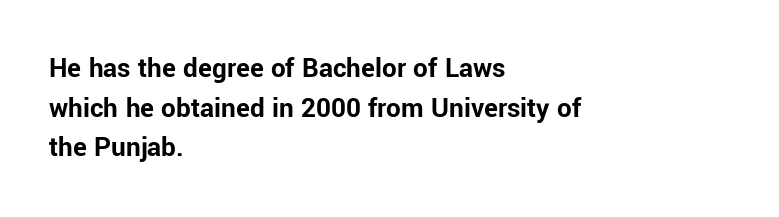
Q: Is the text bold? A: Yes.
Q: Is the text italic (slanted)? A: No, it is upright.
Q: Is the typeface a serif or a sans-serif typeface? A: Sans-serif.
Q: Is the text underlined? A: No.
Q: How is the paragraph aligned? A: Left-aligned.
Q: Is the spacing between letters normal or unusually wide? A: Normal.
Q: Is the spacing between lines tight, normal or loose? A: Normal.
Q: Width (condensed, normal, or wide)? A: Normal.
Q: Stroke contrast? A: Low.
Q: x-height? A: Medium.
Q: Monospaced? A: No.
